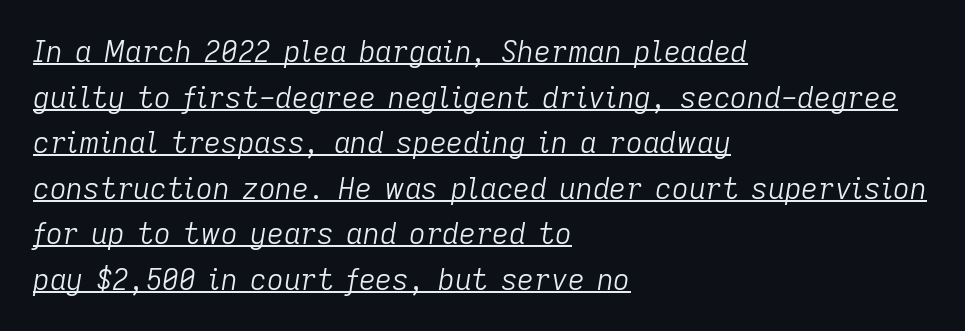
{"italic": "yes", "lean": "right", "slant_degrees": 9, "bold": "no", "weight": "light", "width": "normal", "stroke_contrast": "low", "x_height": "medium", "monospaced": "no", "underline": "yes", "align": "left", "line_spacing": "normal", "line_spacing_ratio": 1.57, "letter_spacing": "normal", "letter_spacing_em": 0.0, "glyph_px": 29}
